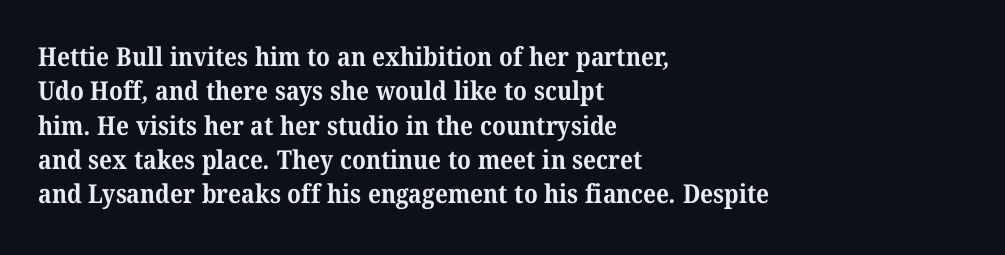
The rendering anchors every line to the left-hand side. The gap between lines stays unmarked. The characters look thick and weighty, a clear bold. Normally led — the rows are evenly, conventionally spaced. Letter spacing: default.
